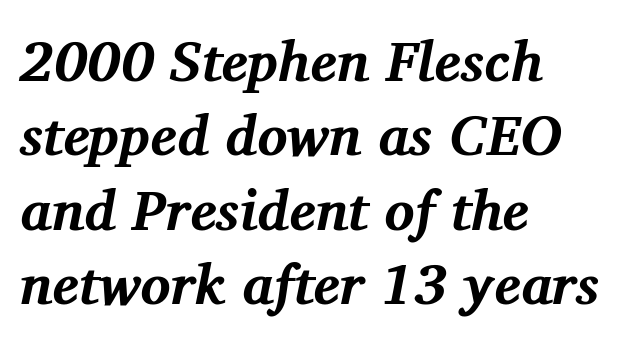
In terms of letterform style, serifs are clearly present. Check the space under the baseline: it is left empty. Posture: slanted. You could call the tracking neutral — neither tight nor loose.
